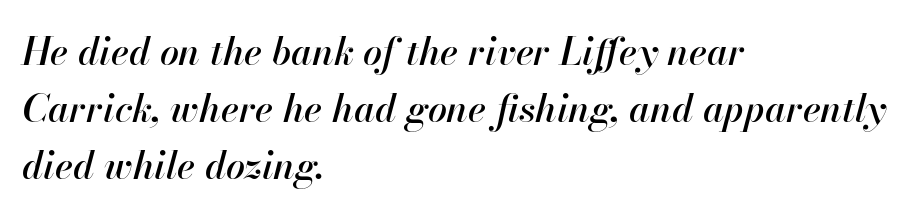
Check under the words: just untouched page. These lines were composed using italics. Reading down the block, your eye returns to a fixed left position each line. Glyph-to-glyph distance matches everyday printed text. The rendering uses natural spacing where letterforms have individual widths.
